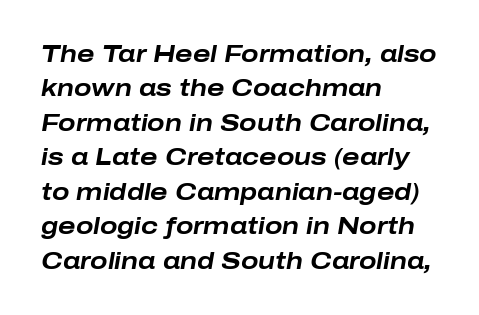
Q: Is the text bold? A: Yes.
Q: Is the text italic (slanted)? A: Yes, it leans right by about 10 degrees.
Q: Is the text underlined? A: No.
Q: How is the paragraph aligned? A: Left-aligned.
Q: Is the spacing between letters normal or unusually wide? A: Normal.
Q: Is the spacing between lines tight, normal or loose? A: Normal.
